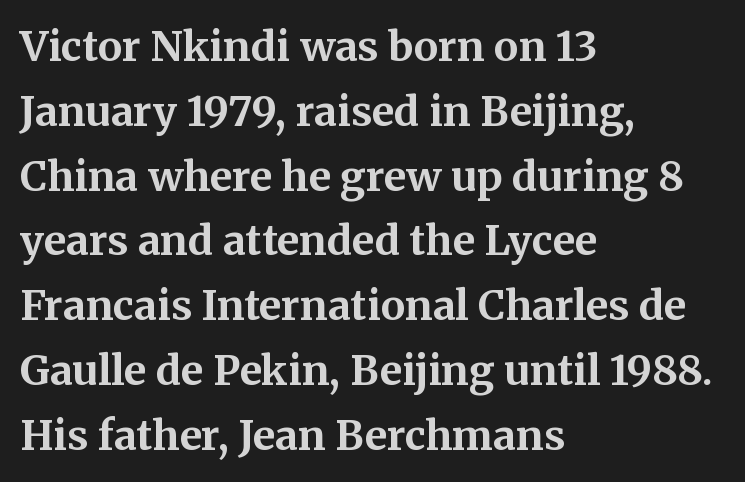
Q: Is the text bold? A: Yes.
Q: Is the text italic (slanted)? A: No, it is upright.
Q: Is the typeface a serif or a sans-serif typeface? A: Serif.
Q: Is the text underlined? A: No.
Q: How is the paragraph aligned? A: Left-aligned.
Q: Is the spacing between letters normal or unusually wide? A: Normal.
Q: Is the spacing between lines tight, normal or loose? A: Normal.
Q: Width (condensed, normal, or wide)? A: Normal.
Q: Stroke contrast? A: Medium.
Q: x-height? A: Medium.
Q: Monospaced? A: No.
